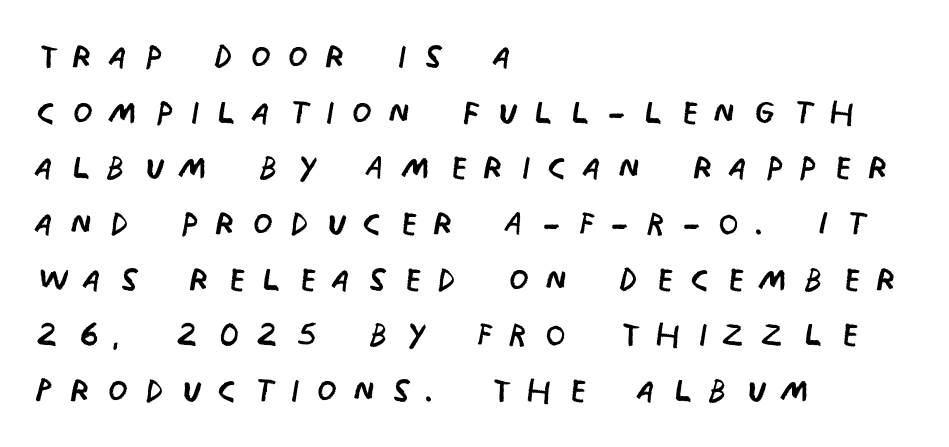
The image shows 46 px regular-weight, condensed sans-serif type; set left-aligned, line spacing 1.21x, unusually wide letter spacing (+0.36 em), not underlined; low stroke contrast and a large x-height.
